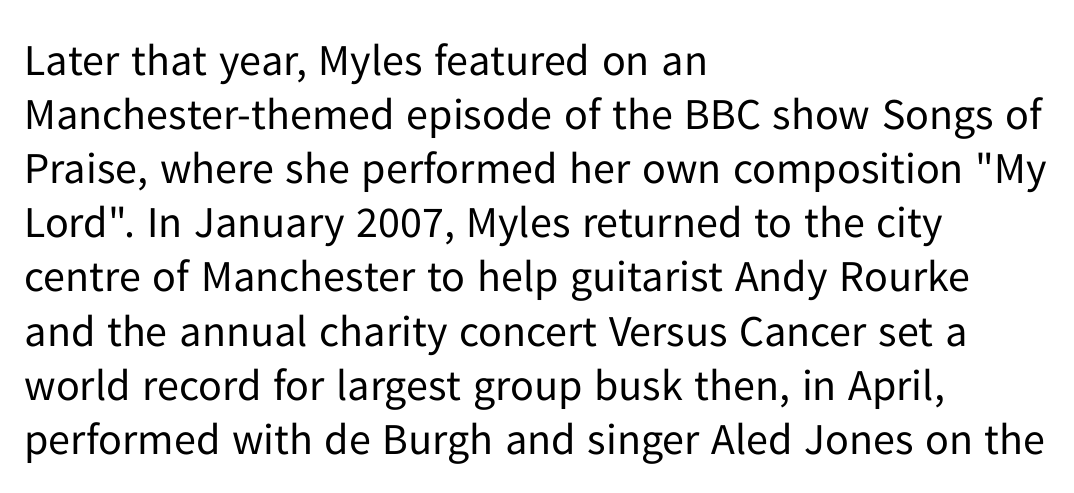
Q: Is the text bold? A: No.
Q: Is the text italic (slanted)? A: No, it is upright.
Q: Is the typeface a serif or a sans-serif typeface? A: Sans-serif.
Q: Is the text underlined? A: No.
Q: How is the paragraph aligned? A: Left-aligned.
Q: Is the spacing between letters normal or unusually wide? A: Normal.
Q: Width (condensed, normal, or wide)? A: Normal.
Q: Stroke contrast? A: Low.
Q: x-height? A: Medium.
Q: Monospaced? A: No.
